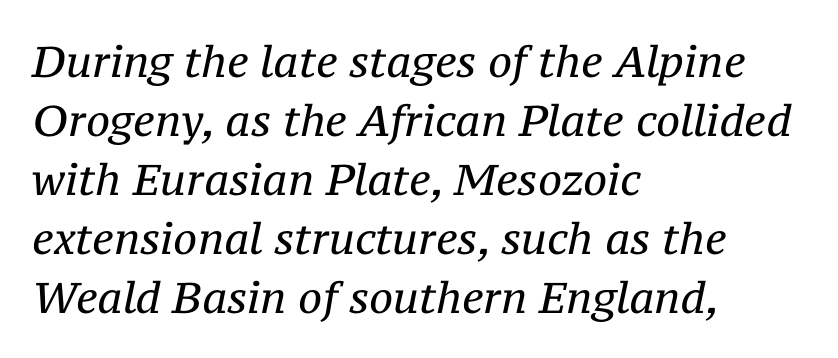
{"serif": "yes", "italic": "yes", "lean": "right", "slant_degrees": 12, "bold": "no", "weight": "regular", "width": "normal", "stroke_contrast": "medium", "x_height": "medium", "monospaced": "no", "underline": "no", "align": "left", "line_spacing": "normal", "line_spacing_ratio": 1.37, "letter_spacing": "normal", "letter_spacing_em": 0.0, "glyph_px": 43}
